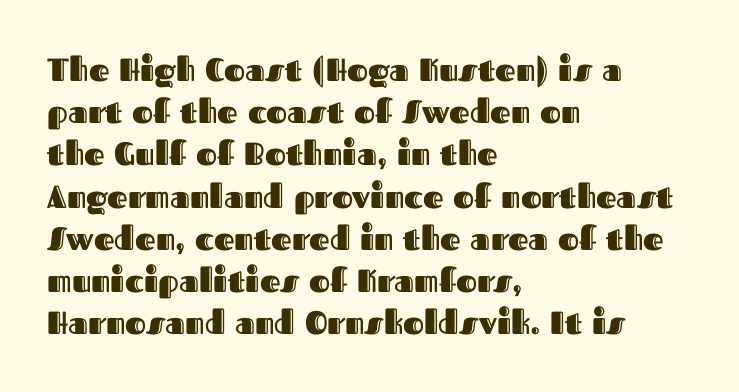
These lines sit exactly where default settings would place them. Line beginnings align vertically; line endings do not. Descenders hang freely into open space. Every stem runs plumb, perpendicular to the baseline. The letters advance in unequal steps, a hallmark of proportional type.
